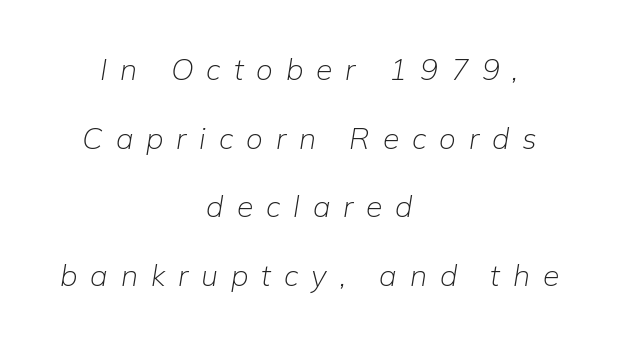
The image shows 30 px light type, italic (leaning right); set centered, loose line spacing (2.29x), unusually wide letter spacing (+0.43 em), not underlined; low stroke contrast and a medium x-height.
